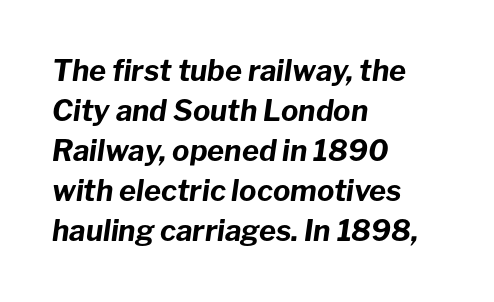
{"italic": "yes", "lean": "right", "slant_degrees": 8, "bold": "yes", "weight": "bold", "width": "normal", "stroke_contrast": "low", "x_height": "medium", "monospaced": "no", "underline": "no", "align": "left", "line_spacing": "normal", "line_spacing_ratio": 1.38, "letter_spacing": "normal", "letter_spacing_em": 0.0, "glyph_px": 29}
